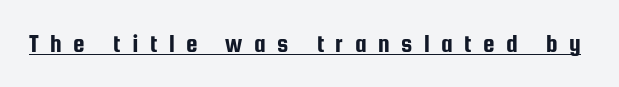
Q: Is the text italic (slanted)? A: No, it is upright.
Q: Is the text underlined? A: Yes.
Q: Is the spacing between letters normal or unusually wide? A: Unusually wide.
